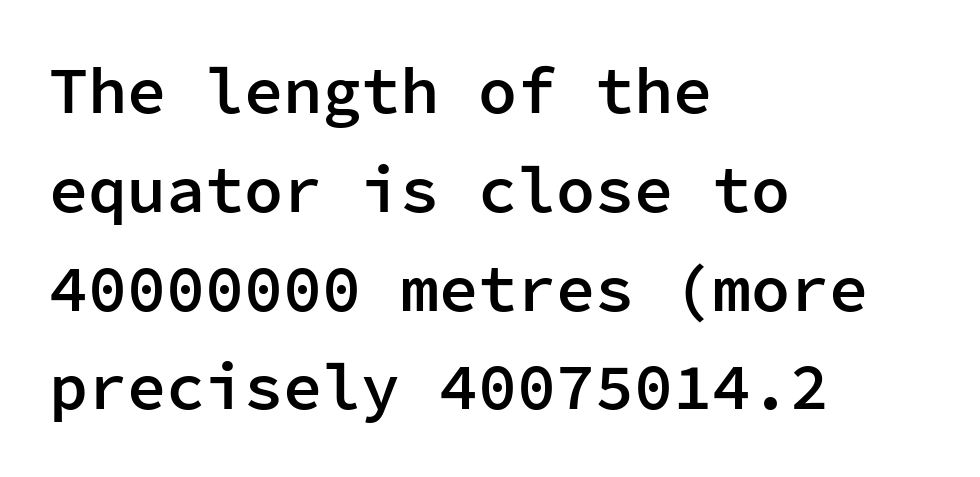
{"serif": "no", "italic": "no", "bold": "semi", "weight": "semibold", "width": "normal", "stroke_contrast": "low", "x_height": "medium", "monospaced": "yes", "underline": "no", "align": "left", "line_spacing": "normal", "line_spacing_ratio": 1.52, "letter_spacing": "normal", "letter_spacing_em": 0.0, "glyph_px": 65}
